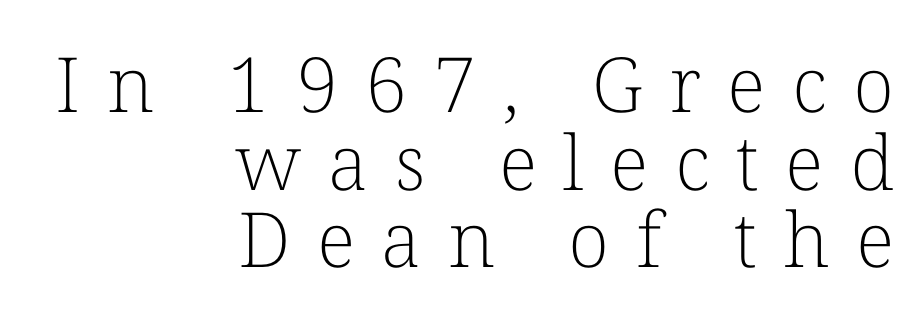
The image shows 76 px light serif type, upright; set right-aligned, tight line spacing (1.02x), unusually wide letter spacing (+0.35 em), not underlined; low stroke contrast and a medium x-height.
